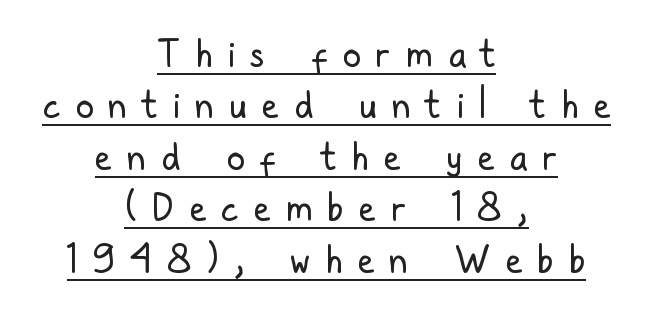
{"serif": "no", "italic": "no", "bold": "no", "weight": "regular", "width": "condensed", "stroke_contrast": "low", "x_height": "medium", "monospaced": "no", "underline": "yes", "align": "center", "line_spacing": "normal", "line_spacing_ratio": 1.39, "letter_spacing": "wide", "letter_spacing_em": 0.41, "glyph_px": 37}
